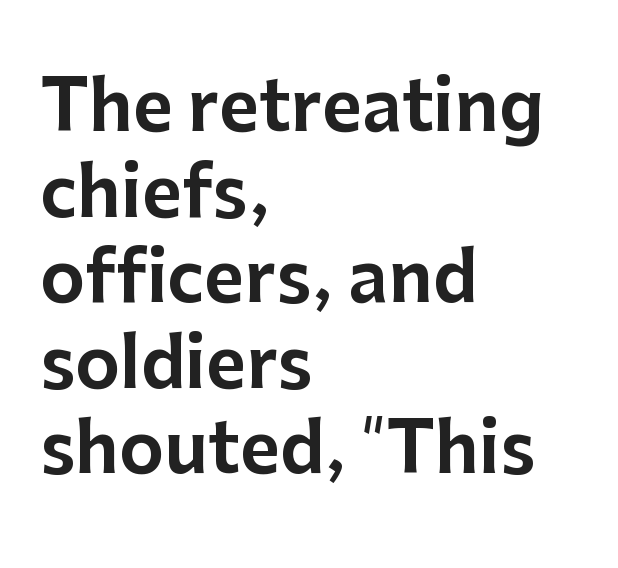
Q: Is the text italic (slanted)? A: No, it is upright.
Q: Is the typeface a serif or a sans-serif typeface? A: Sans-serif.
Q: Is the text underlined? A: No.
Q: How is the paragraph aligned? A: Left-aligned.
Q: Is the spacing between letters normal or unusually wide? A: Normal.
Q: Width (condensed, normal, or wide)? A: Normal.
Q: Stroke contrast? A: Low.
Q: x-height? A: Medium.
Q: Monospaced? A: No.
